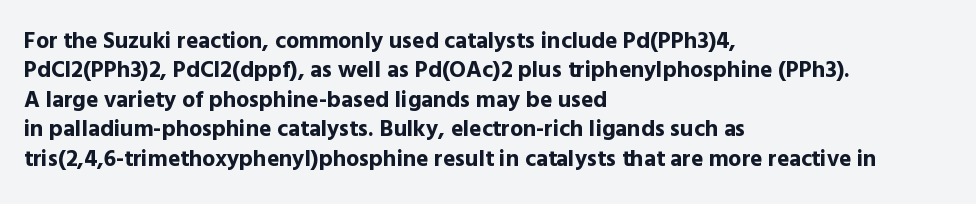
The image shows 23 px bold type, upright; set left-aligned, normal line spacing (1.28x), normal letter spacing, not underlined.
